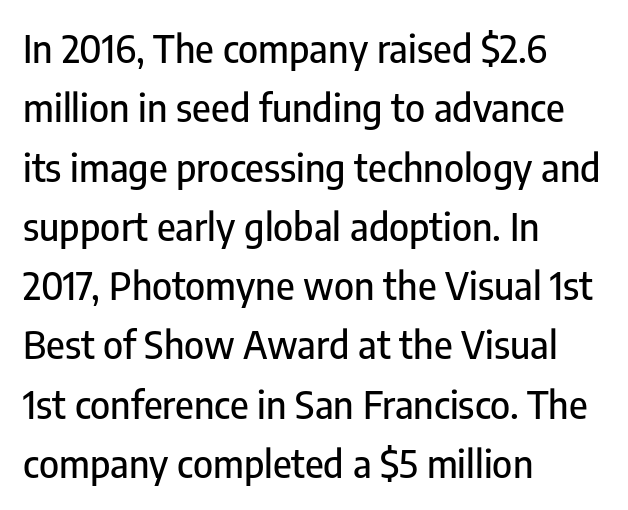
Q: Is the text italic (slanted)? A: No, it is upright.
Q: Is the typeface a serif or a sans-serif typeface? A: Sans-serif.
Q: Is the text underlined? A: No.
Q: How is the paragraph aligned? A: Left-aligned.
Q: Is the spacing between letters normal or unusually wide? A: Normal.
Q: Is the spacing between lines tight, normal or loose? A: Normal.
Q: Width (condensed, normal, or wide)? A: Condensed.
Q: Stroke contrast? A: Low.
Q: x-height? A: Medium.
Q: Monospaced? A: No.
